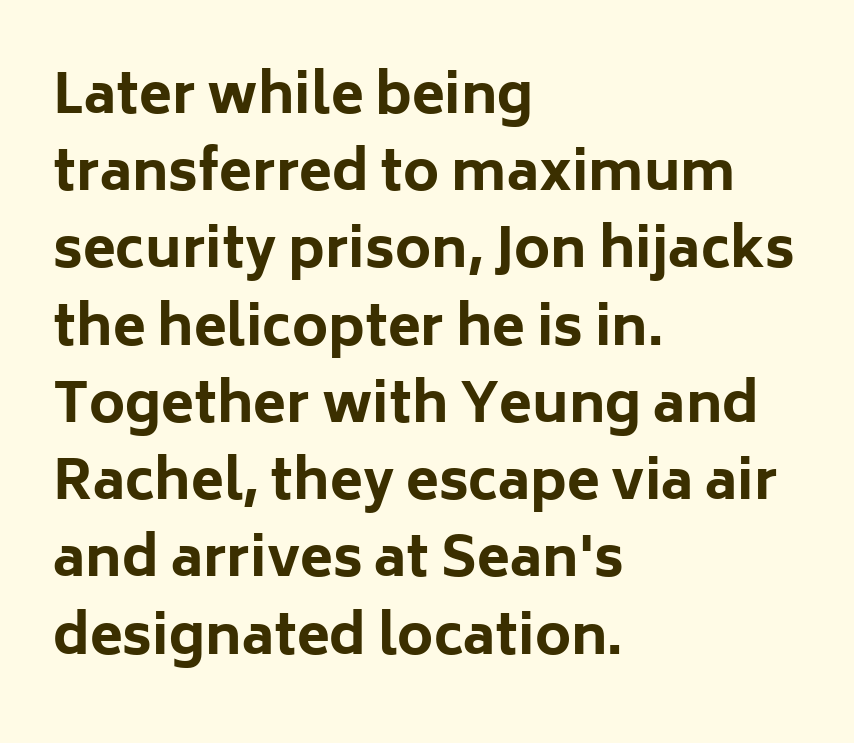
The image shows 54 px bold sans-serif type, upright; set left-aligned, normal line spacing (1.43x), normal letter spacing, not underlined; low stroke contrast and a medium x-height.
